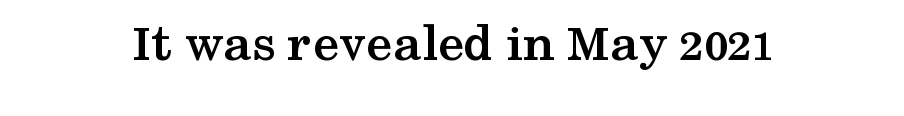
{"serif": "yes", "italic": "no", "bold": "yes", "weight": "semibold", "width": "wide", "stroke_contrast": "medium", "x_height": "medium", "monospaced": "no", "underline": "no", "align": "center", "letter_spacing": "normal", "letter_spacing_em": 0.0, "glyph_px": 53}
